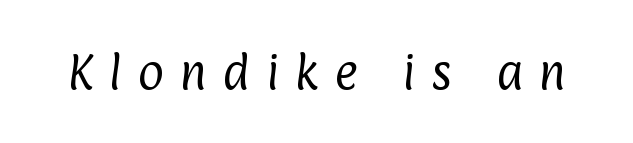
The image shows 40 px regular-weight, condensed sans-serif type; set unusually wide letter spacing (+0.39 em), not underlined; low stroke contrast and a medium x-height.
